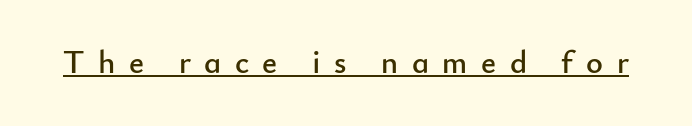
{"serif": "no", "italic": "no", "width": "normal", "stroke_contrast": "low", "x_height": "small", "monospaced": "no", "underline": "yes", "letter_spacing": "wide", "letter_spacing_em": 0.42, "glyph_px": 32}
